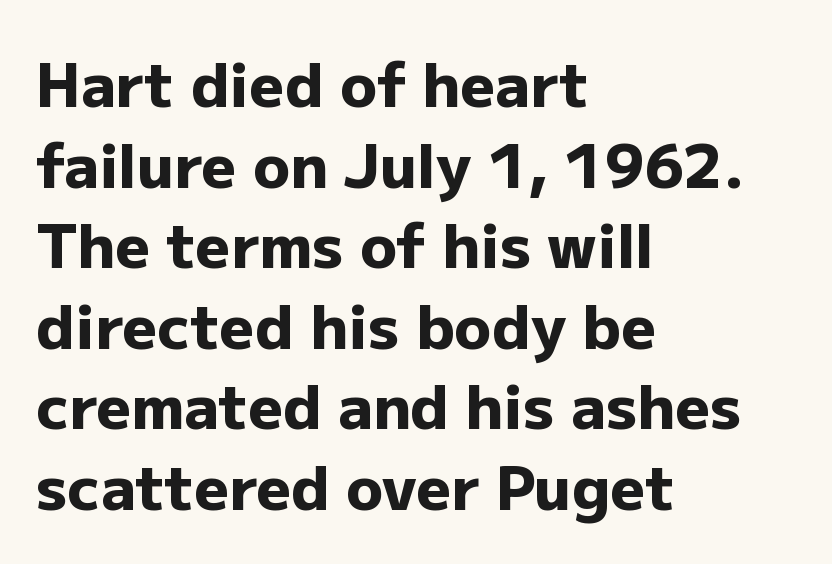
The image shows 61 px heavy sans-serif type, upright; set left-aligned, normal line spacing (1.32x), normal letter spacing, not underlined; low stroke contrast and a medium x-height.
